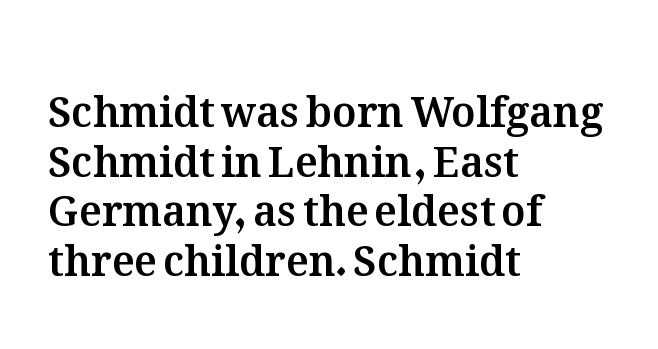
Q: Is the text italic (slanted)? A: No, it is upright.
Q: Is the text underlined? A: No.
Q: How is the paragraph aligned? A: Left-aligned.
Q: Is the spacing between letters normal or unusually wide? A: Normal.
Q: Width (condensed, normal, or wide)? A: Normal.
Q: Stroke contrast? A: Medium.
Q: x-height? A: Medium.
Q: Monospaced? A: No.
